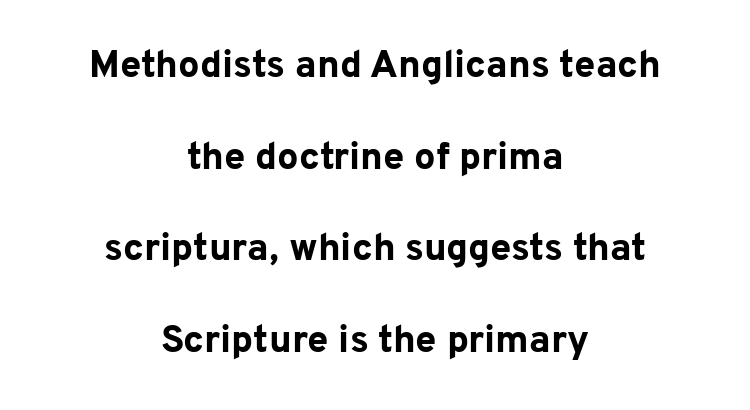
The image shows 38 px bold sans-serif type, upright; set centered, loose line spacing (2.41x), normal letter spacing, not underlined; low stroke contrast and a medium x-height.
